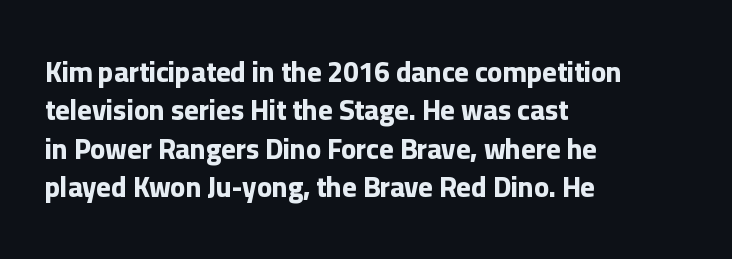
The sample has been set heavy, in full bold. Regarding leading, the lines here are spaced in the standard way. Posture: straight, roman, zero tilt. Line beginnings align vertically; line endings do not. Characters follow at the spacing the type designer built in. Underlining? Definitely not there.
